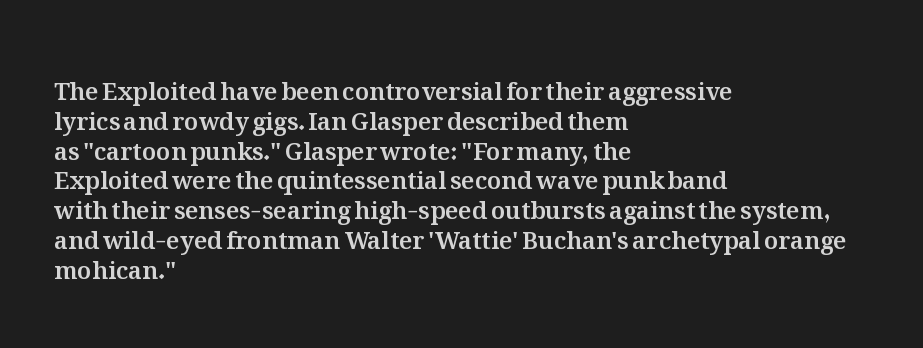
The image shows 24 px text type, upright; set left-aligned, line spacing 1.24x, normal letter spacing, not underlined.
